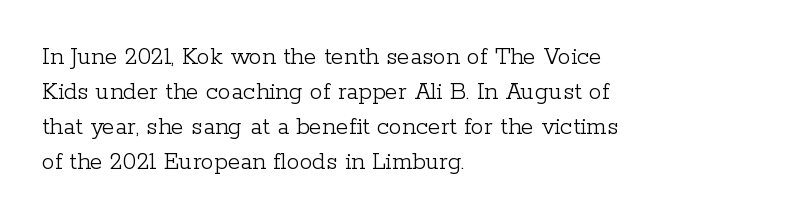
{"italic": "no", "bold": "no", "underline": "no", "align": "left", "line_spacing": "normal", "line_spacing_ratio": 1.34, "letter_spacing": "normal", "letter_spacing_em": 0.0, "glyph_px": 26}
